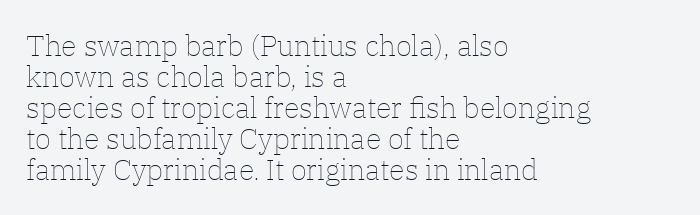
Whoever set this chose condensed vertical rhythm over breathing room. Beneath every word, the page is bare. No extra tracking has been applied to these lines. It's the straight-up-and-down kind of type.
